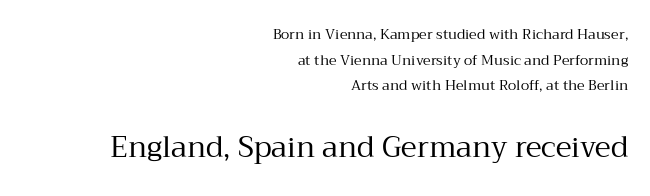
The image shows 29 px regular-weight serif type, upright; set right-aligned, line spacing 1.83x, normal letter spacing, not underlined; the second (bottom) block is 2.07x larger; medium stroke contrast and a medium x-height.
